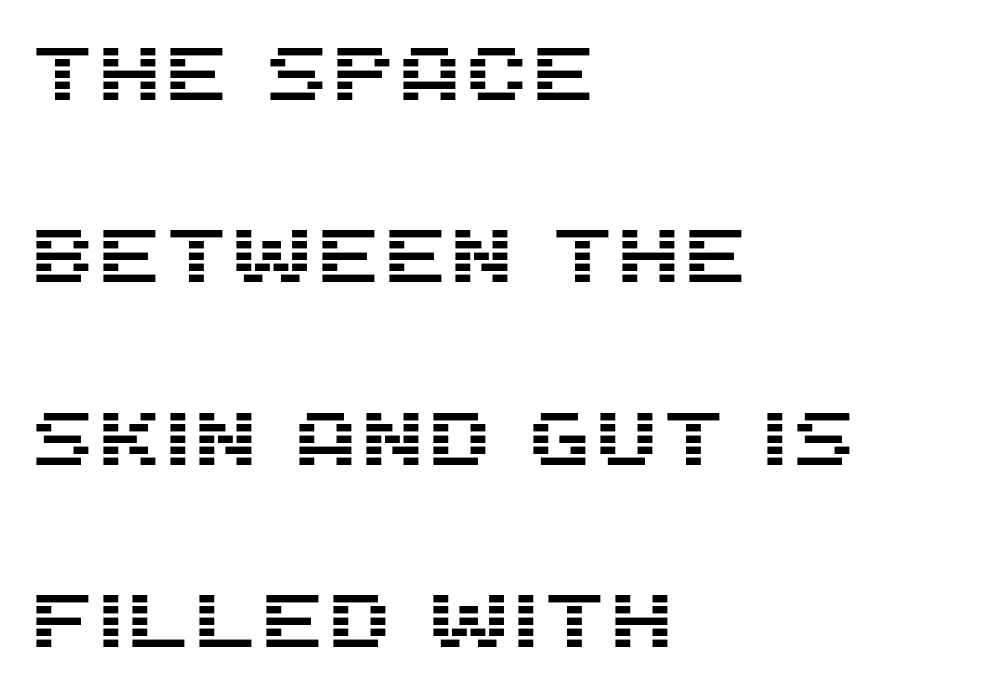
Is there much room between lines? Yes — plenty of vertical air separates them. These lines stack with their left ends in a neat column. This is roman type, the default non-slanted kind. Is the letter spacing exaggerated? No — it looks like the ordinary default.
